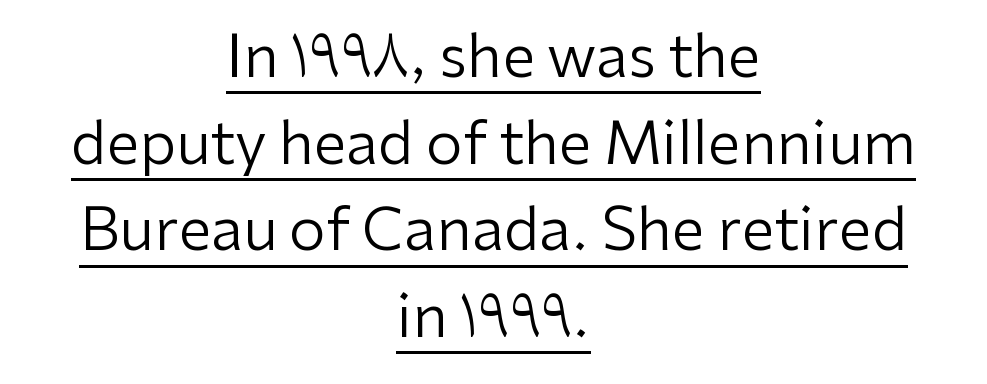
I'd call this a sans setting — the letters go barefoot. Is the type heavy? It reads as light-to-regular instead. Horizontal alignment here is central, giving a formal, balanced look. This sample carries an underscore along the baseline area. Nothing unusual about the tracking: characters are spaced as the font intends.
